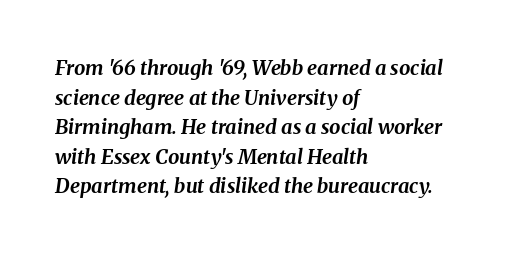
{"italic": "yes", "lean": "right", "slant_degrees": 8, "bold": "yes", "underline": "no", "align": "left", "line_spacing": "normal", "line_spacing_ratio": 1.48, "letter_spacing": "normal", "letter_spacing_em": 0.0, "glyph_px": 20}
